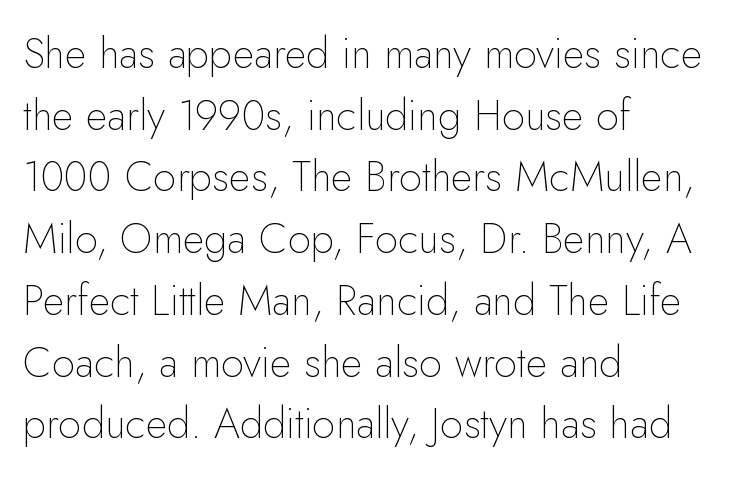
Q: Is the text bold? A: No.
Q: Is the text italic (slanted)? A: No, it is upright.
Q: Is the typeface a serif or a sans-serif typeface? A: Sans-serif.
Q: Is the text underlined? A: No.
Q: How is the paragraph aligned? A: Left-aligned.
Q: Is the spacing between letters normal or unusually wide? A: Normal.
Q: Is the spacing between lines tight, normal or loose? A: Normal.
Q: Width (condensed, normal, or wide)? A: Normal.
Q: Stroke contrast? A: Low.
Q: x-height? A: Small.
Q: Monospaced? A: No.
